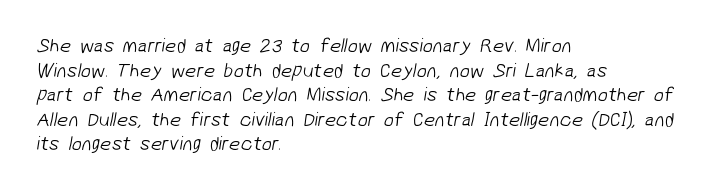
Q: Is the text bold? A: No.
Q: Is the text underlined? A: No.
Q: How is the paragraph aligned? A: Left-aligned.
Q: Is the spacing between letters normal or unusually wide? A: Normal.
